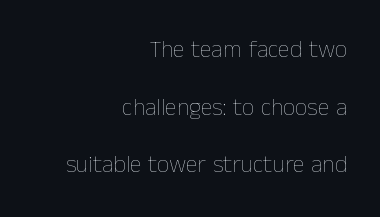
{"italic": "no", "bold": "no", "underline": "no", "align": "right", "line_spacing": "loose", "line_spacing_ratio": 2.4, "letter_spacing": "normal", "letter_spacing_em": 0.0, "glyph_px": 24}
